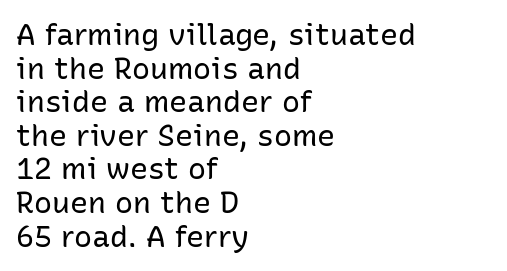
The font is comparable to plain body text, perhaps lighter. Descenders hang freely into open space. Classification — sans serif. The type is set solid horizontally, with unmodified tracking.
